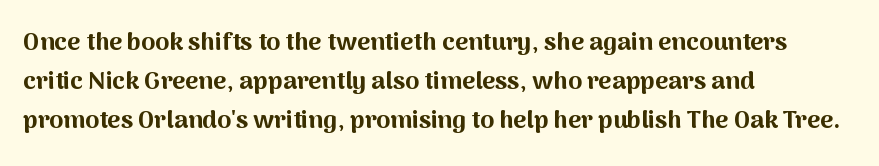
The image shows 25 px bold type, upright; set left-aligned, normal line spacing (1.57x), normal letter spacing, not underlined.
